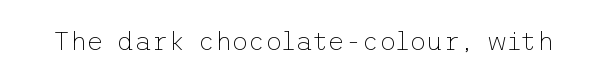
{"italic": "no", "bold": "no", "underline": "no", "letter_spacing": "normal", "letter_spacing_em": 0.0, "glyph_px": 26}
